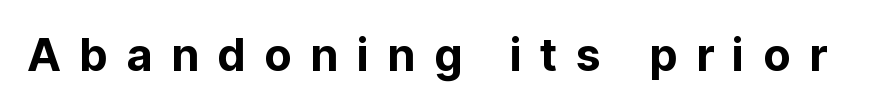
The image shows 45 px sans-serif type, upright; set unusually wide letter spacing (+0.41 em), not underlined; low stroke contrast and a medium x-height.
